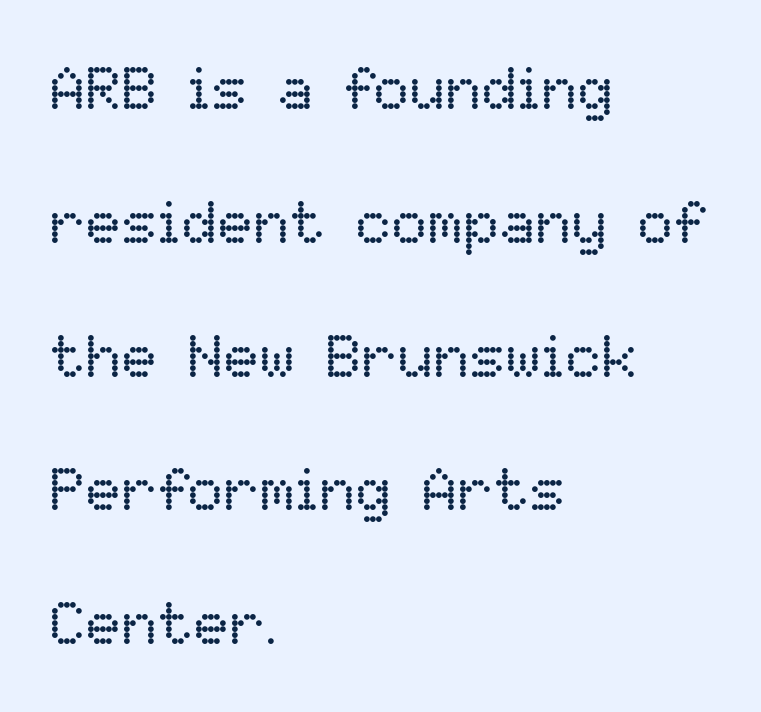
{"italic": "no", "bold": "no", "weight": "regular", "width": "normal", "stroke_contrast": "low", "x_height": "medium", "monospaced": "no", "underline": "no", "align": "left", "line_spacing": "loose", "line_spacing_ratio": 2.23, "letter_spacing": "normal", "letter_spacing_em": 0.0, "glyph_px": 60}
